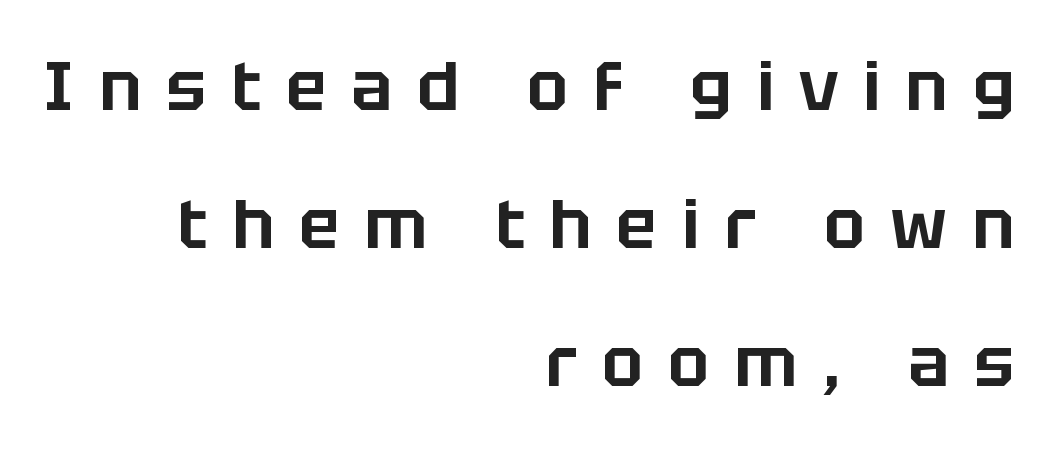
{"serif": "no", "italic": "no", "width": "normal", "stroke_contrast": "low", "x_height": "large", "monospaced": "no", "underline": "no", "align": "right", "line_spacing": "loose", "line_spacing_ratio": 2.03, "letter_spacing": "wide", "letter_spacing_em": 0.37, "glyph_px": 68}
